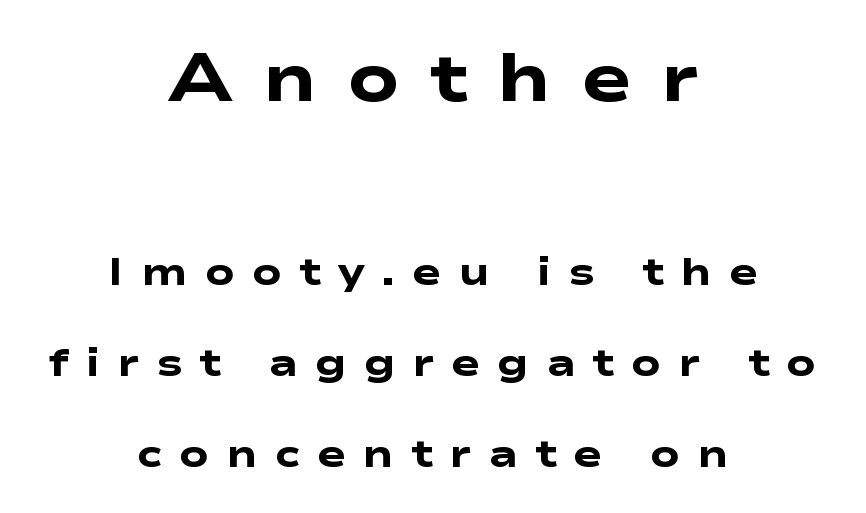
The image shows 68 px heavy, wide sans-serif type; set centered, loose line spacing (2.33x), unusually wide letter spacing (+0.43 em), not underlined; the first (top) block is 1.74x larger; low stroke contrast and a medium x-height.
